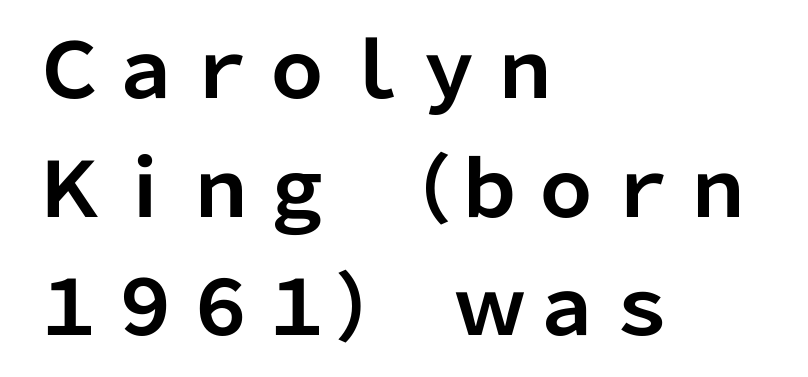
Q: Is the text bold? A: Yes.
Q: Is the text italic (slanted)? A: No, it is upright.
Q: Is the typeface a serif or a sans-serif typeface? A: Sans-serif.
Q: Is the text underlined? A: No.
Q: How is the paragraph aligned? A: Left-aligned.
Q: Is the spacing between letters normal or unusually wide? A: Normal.
Q: Is the spacing between lines tight, normal or loose? A: Normal.
Q: Width (condensed, normal, or wide)? A: Normal.
Q: Stroke contrast? A: Low.
Q: x-height? A: Medium.
Q: Monospaced? A: No.
